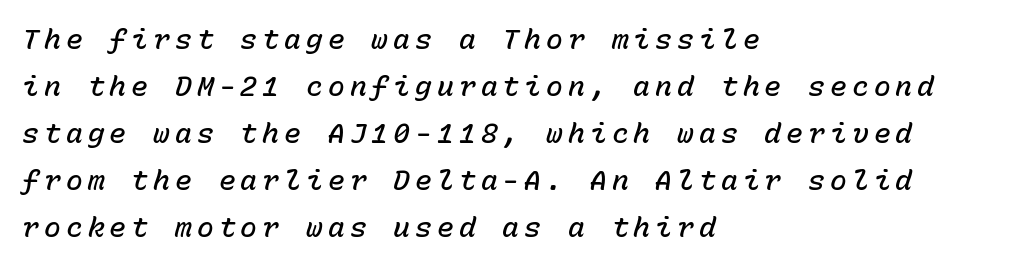
Here the designer chose a console-style face with uniform glyph widths. Typeset ragged right — the left edge is the straight one. The leading is moderate, giving the passage an even texture. Words float on clear page, feet unadorned.
